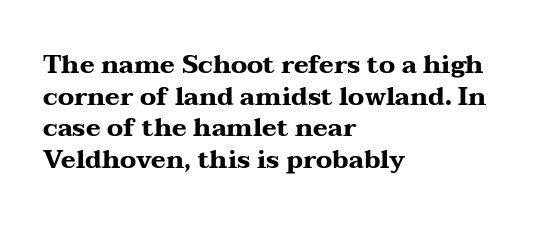
Q: Is the text bold? A: Yes.
Q: Is the text italic (slanted)? A: No, it is upright.
Q: Is the text underlined? A: No.
Q: How is the paragraph aligned? A: Left-aligned.
Q: Is the spacing between letters normal or unusually wide? A: Normal.
Q: Is the spacing between lines tight, normal or loose? A: Normal.
